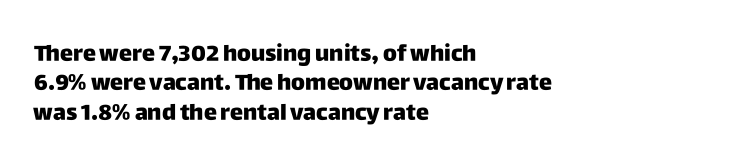
The vertical gap from one line to the next is medium. The rendering uses a bold face; every stroke is thick and dark. When letters stand straight like this, we call the style roman or upright. A typesetter would call this zero additional tracking.
